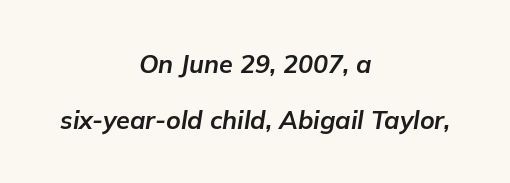
The image shows 25 px bold type, italic (leaning right); set centered, loose line spacing (2.23x), normal letter spacing, not underlined.
